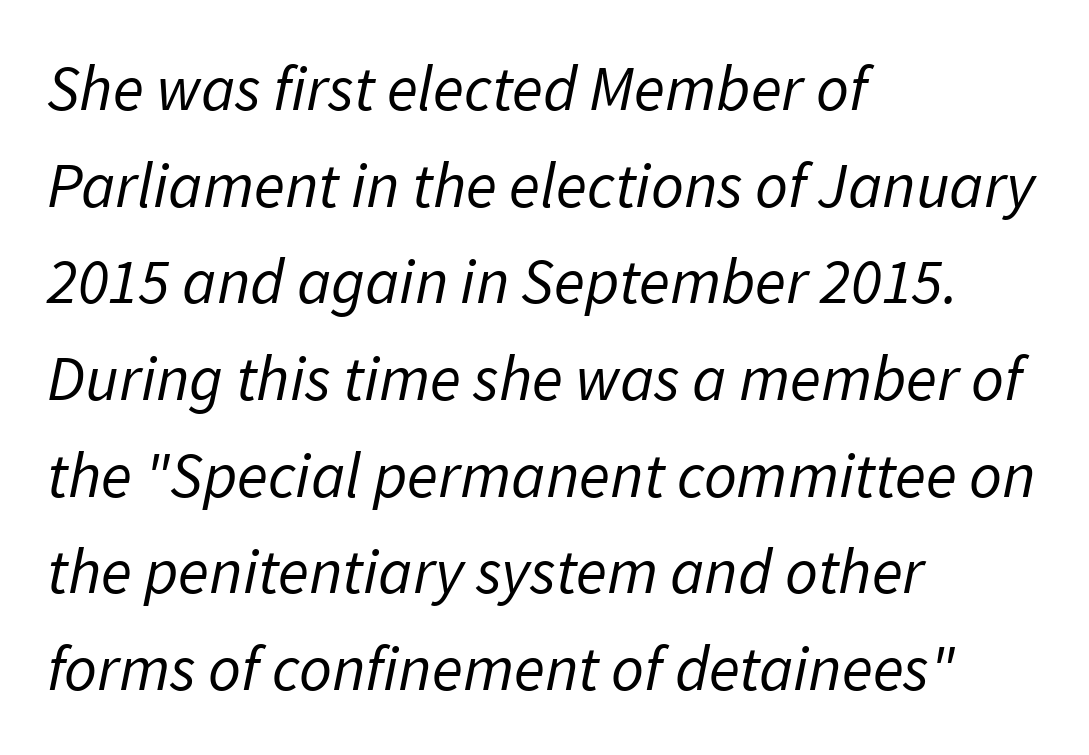
{"serif": "no", "bold": "no", "weight": "regular", "width": "normal", "stroke_contrast": "low", "x_height": "medium", "monospaced": "no", "underline": "no", "align": "left", "line_spacing": "normal", "line_spacing_ratio": 1.51, "letter_spacing": "normal", "letter_spacing_em": 0.0, "glyph_px": 64}
